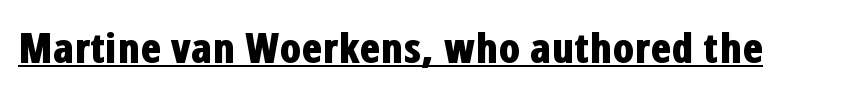
Q: Is the text bold? A: Yes.
Q: Is the text italic (slanted)? A: No, it is upright.
Q: Is the typeface a serif or a sans-serif typeface? A: Sans-serif.
Q: Is the text underlined? A: Yes.
Q: Is the spacing between letters normal or unusually wide? A: Normal.
Q: Width (condensed, normal, or wide)? A: Condensed.
Q: Stroke contrast? A: Low.
Q: x-height? A: Medium.
Q: Monospaced? A: No.
